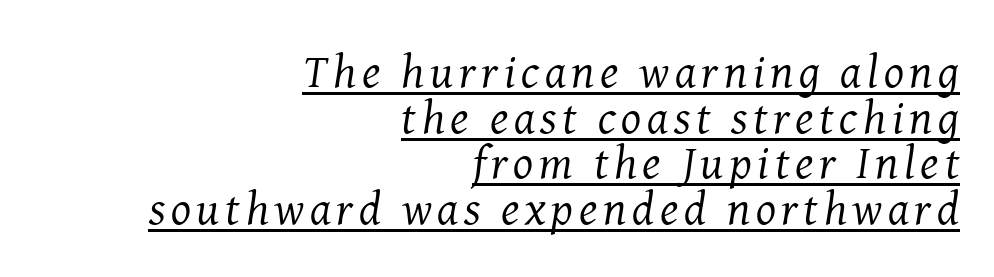
The image shows 47 px regular-weight serif type, italic (leaning right); set right-aligned, tight line spacing (0.97x), underlined; medium stroke contrast and a medium x-height.
